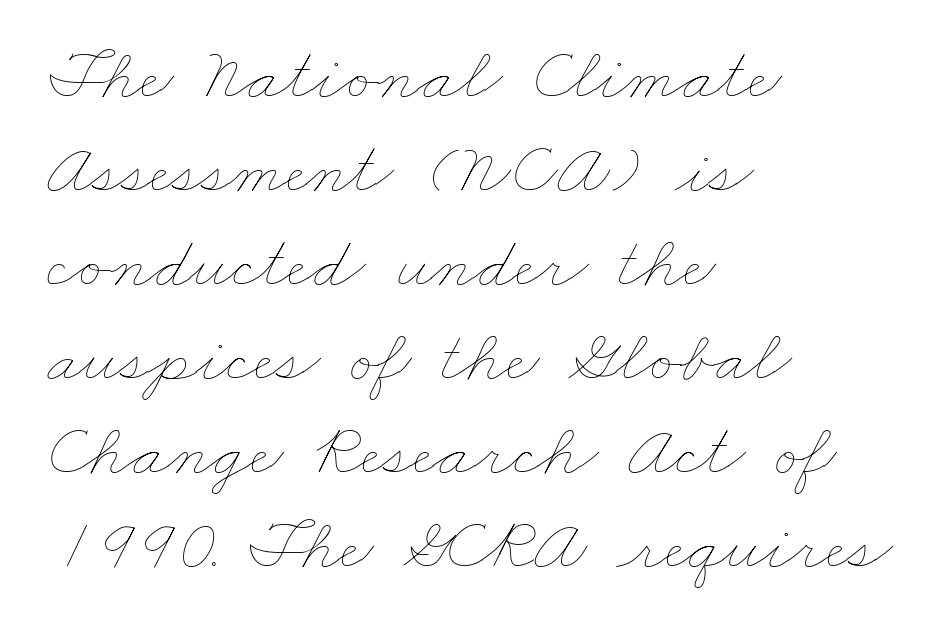
{"bold": "no", "weight": "thin", "width": "wide", "stroke_contrast": "low", "x_height": "small", "monospaced": "no", "underline": "no", "align": "left", "line_spacing": "normal", "line_spacing_ratio": 1.27, "letter_spacing": "normal", "letter_spacing_em": 0.0, "glyph_px": 74}
